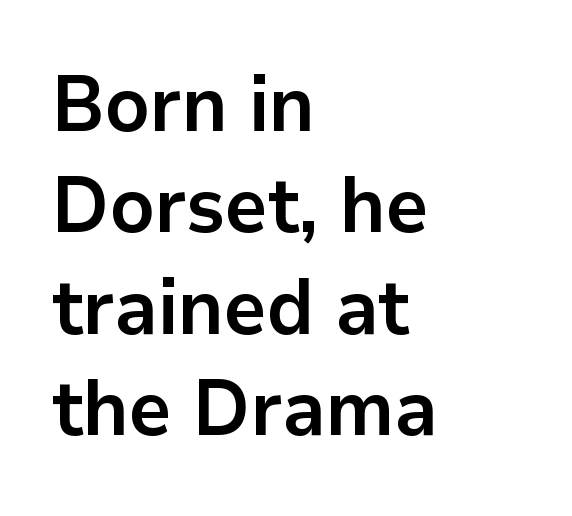
Plenty of ink on the page — the face is bold. There is no visible air inserted between adjacent glyphs. You could not count columns in this text — the font is proportionally spaced. This sample is left-justified, so line endings fall wherever the words run out. Regarding leading, the lines here are spaced in the standard way. Check where the strokes stop: nothing finishes them off — pure sans.
